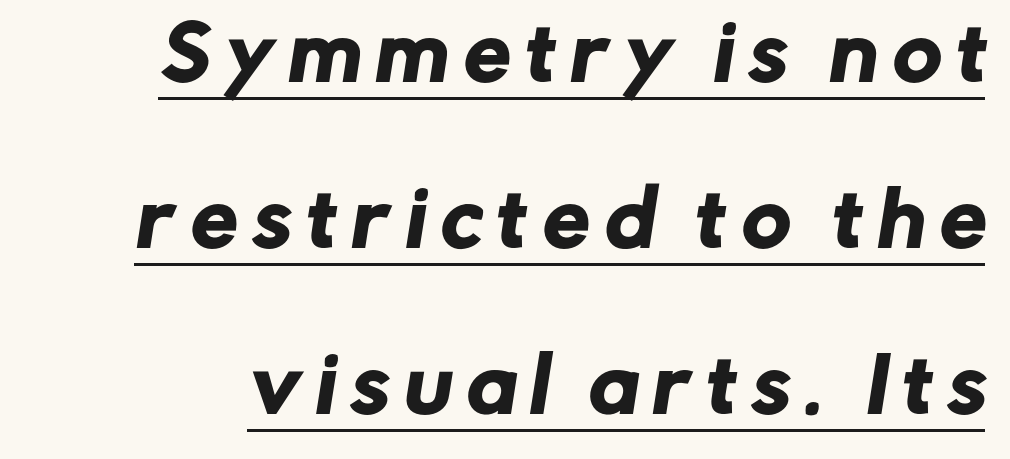
Q: Is the typeface a serif or a sans-serif typeface? A: Sans-serif.
Q: Is the text underlined? A: Yes.
Q: Is the spacing between letters normal or unusually wide? A: Unusually wide.
Q: Is the spacing between lines tight, normal or loose? A: Loose.
Q: Width (condensed, normal, or wide)? A: Normal.
Q: Stroke contrast? A: Low.
Q: x-height? A: Medium.
Q: Monospaced? A: No.
